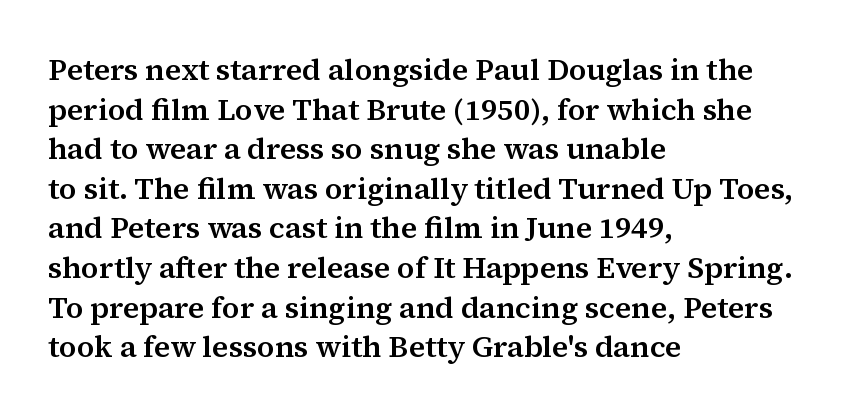
{"serif": "yes", "italic": "no", "width": "normal", "stroke_contrast": "medium", "x_height": "medium", "monospaced": "no", "underline": "no", "align": "left", "line_spacing": "normal", "line_spacing_ratio": 1.32, "letter_spacing": "normal", "letter_spacing_em": 0.0, "glyph_px": 30}
